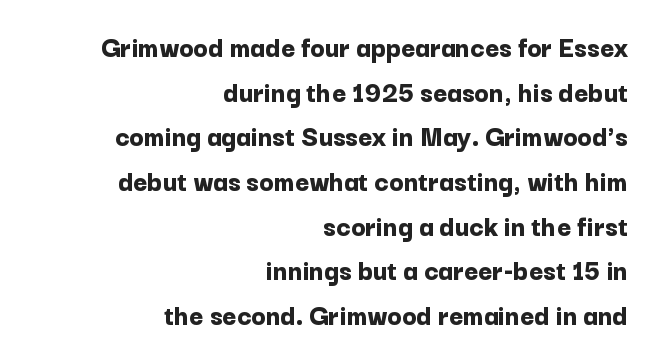
Inter-character spacing is left at the font's built-in metrics. As a designer I'd log this as weight 700, bold. You could not count columns in this text — the font is proportionally spaced. Type style note: lacks serifs.
